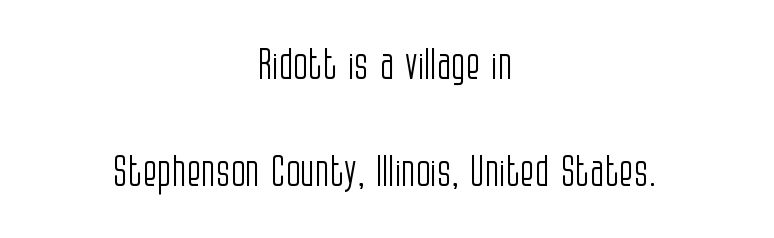
{"serif": "no", "italic": "no", "bold": "no", "weight": "light", "width": "condensed", "stroke_contrast": "low", "x_height": "large", "monospaced": "no", "underline": "no", "align": "center", "line_spacing": "loose", "line_spacing_ratio": 2.49, "letter_spacing": "normal", "letter_spacing_em": 0.0, "glyph_px": 43}
